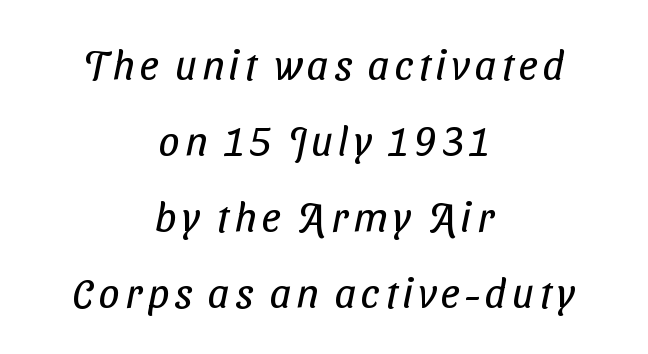
Q: Is the text bold? A: No.
Q: Is the typeface a serif or a sans-serif typeface? A: Sans-serif.
Q: Is the text underlined? A: No.
Q: How is the paragraph aligned? A: Centered.
Q: Width (condensed, normal, or wide)? A: Condensed.
Q: Stroke contrast? A: Low.
Q: x-height? A: Medium.
Q: Monospaced? A: No.
